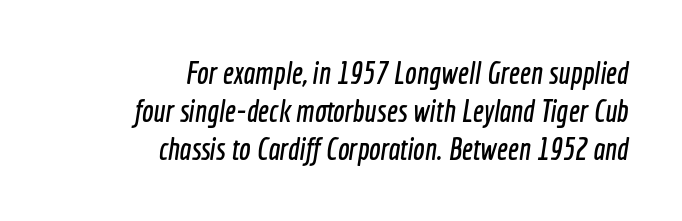
Nope, no serifs anywhere on these letters. Just letters on the line, the space beneath them empty. One-word summary of the alignment: right. Observe the ordinary spacing: letters are neighbours, not strangers. Do the characters align in a grid? No, the font is proportional.
